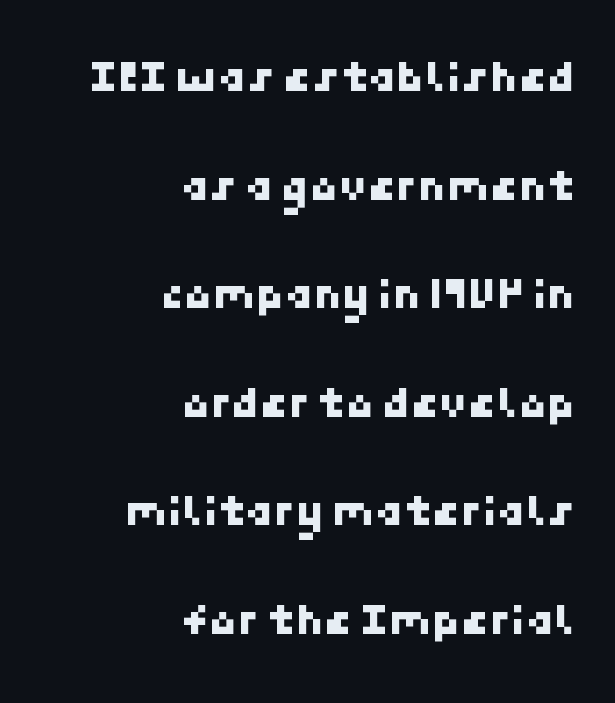
Q: Is the typeface a serif or a sans-serif typeface? A: Sans-serif.
Q: Is the text underlined? A: No.
Q: How is the paragraph aligned? A: Right-aligned.
Q: Is the spacing between letters normal or unusually wide? A: Normal.
Q: Is the spacing between lines tight, normal or loose? A: Loose.
Q: Width (condensed, normal, or wide)? A: Normal.
Q: Stroke contrast? A: Low.
Q: x-height? A: Medium.
